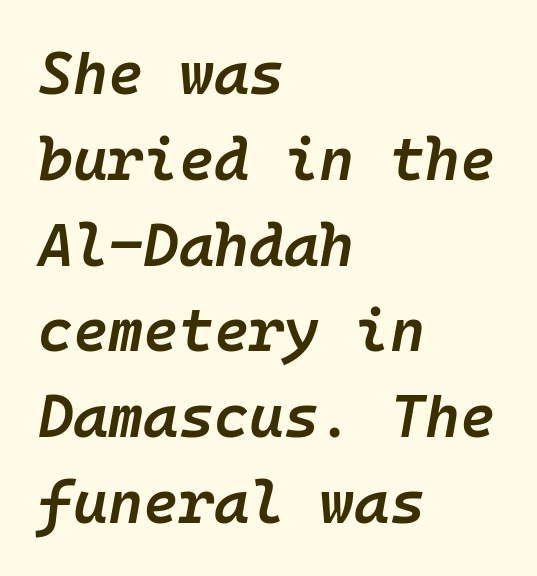
The image shows 60 px semibold type, italic (leaning right), monospaced; set left-aligned, normal line spacing (1.43x), normal letter spacing, not underlined; low stroke contrast and a medium x-height.
